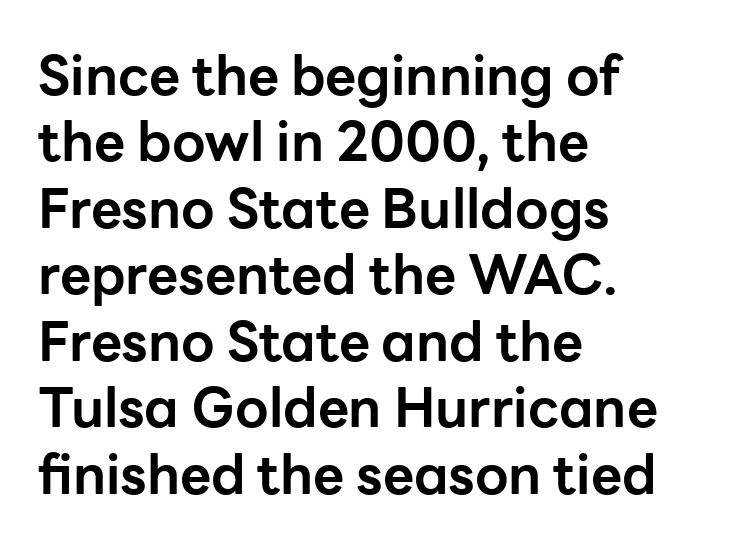
{"serif": "no", "italic": "no", "bold": "yes", "weight": "bold", "width": "normal", "stroke_contrast": "low", "x_height": "medium", "monospaced": "no", "underline": "no", "align": "left", "line_spacing_ratio": 1.23, "letter_spacing": "normal", "letter_spacing_em": 0.0, "glyph_px": 54}
